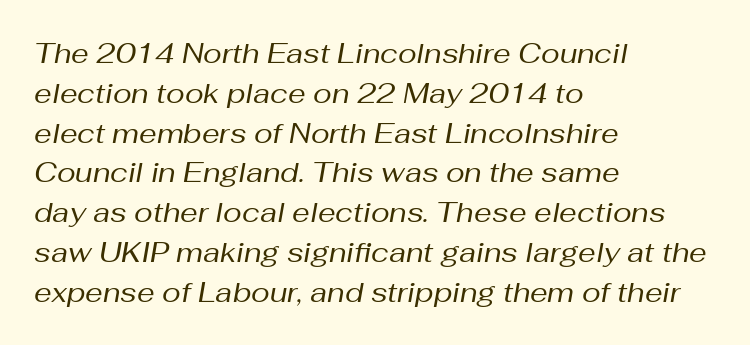
Q: Is the text bold? A: No.
Q: Is the text italic (slanted)? A: Yes, it leans right by about 10 degrees.
Q: Is the text underlined? A: No.
Q: How is the paragraph aligned? A: Left-aligned.
Q: Is the spacing between letters normal or unusually wide? A: Normal.
Q: Is the spacing between lines tight, normal or loose? A: Normal.
Q: Width (condensed, normal, or wide)? A: Normal.
Q: Stroke contrast? A: Medium.
Q: x-height? A: Medium.
Q: Monospaced? A: No.
